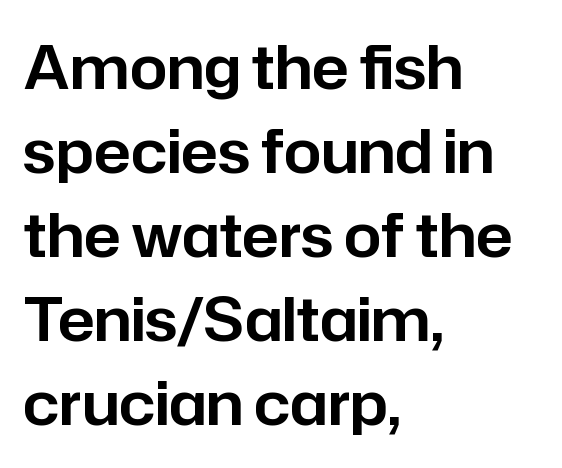
Each letter keeps its own natural width here, so spacing adapts to shape. If you drew a line through each stem, it would be perfectly vertical. Inter-character spacing is left at the font's built-in metrics. Casual observation: everything's shoved over to the left. Each row of text sits above clean, open space.
